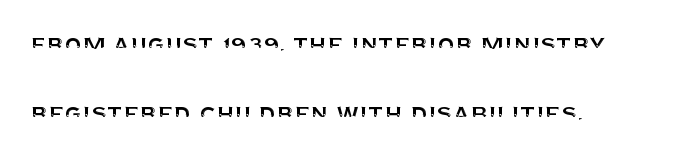
{"serif": "no", "italic": "no", "width": "normal", "stroke_contrast": "medium", "x_height": "large", "monospaced": "no", "underline": "no", "align": "left", "line_spacing": "loose", "line_spacing_ratio": 2.45, "letter_spacing": "normal", "letter_spacing_em": 0.0, "glyph_px": 28}
